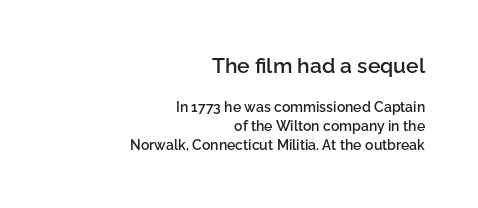
The baseline area is clear. Line ends are locked; line starts wander. Whoever set this made the first block the dominant, larger element. Notice the strokes are somewhat thickened but not fully heavy: this is a semibold. A typesetter would call this zero additional tracking. How would I describe the line gaps? Plain and ordinary.
